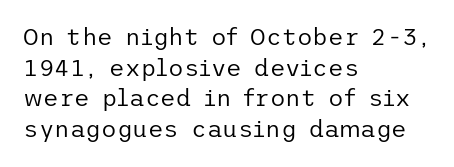
The image shows 24 px text type, upright; set left-aligned, normal line spacing (1.28x), normal letter spacing, not underlined.
